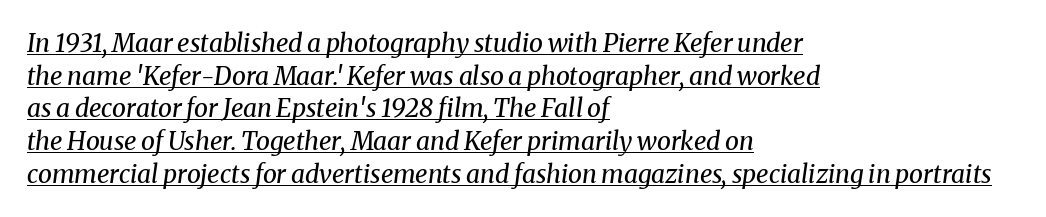
Does a line run under the words? Yes, clearly. Whoever set this chose a conventional vertical rhythm. Would a proofreader flag this as italicized? Yes. The typesetter chose a ragged-right arrangement here. In terms of letterspacing, this is plain default setting.
